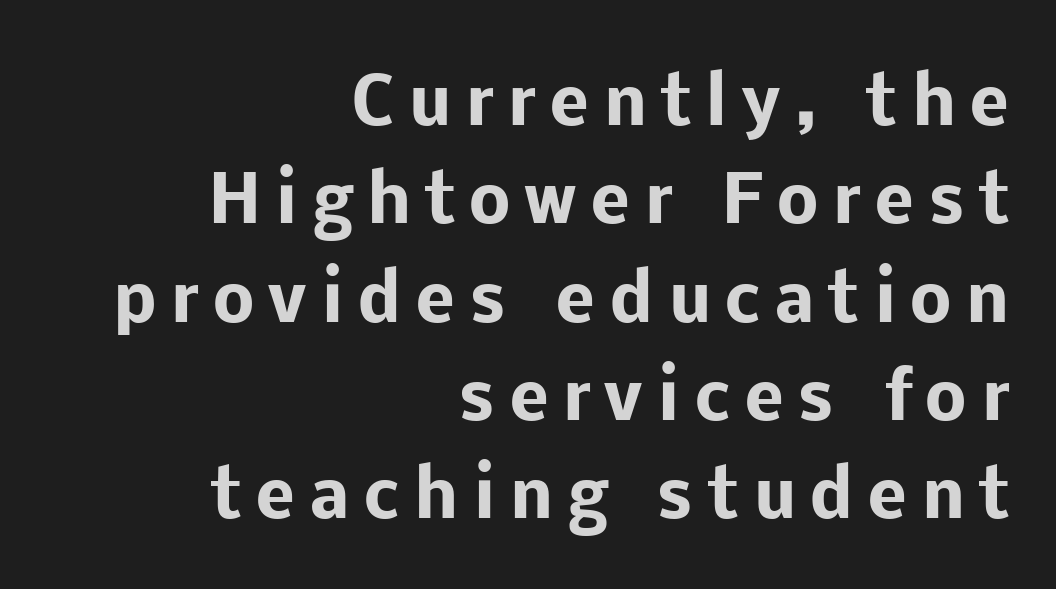
These lines are set flush right with a ragged left edge. These lines are rendered in a variable-pitch font. Glance below the letters and you will spot only blank space. This sample uses an upright cut, with every glyph sitting square on the baseline. Spacing between characters has been opened up far beyond the box default. No feet cap the strokes, marking this as sans-serif type.
